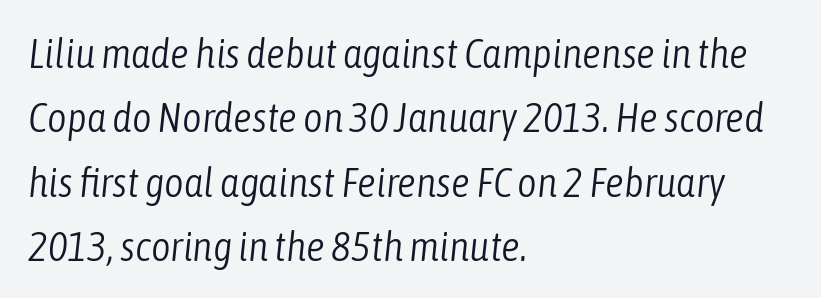
This sample uses an oblique cut, with every glyph tilted off the vertical. Rows of type keep a routine distance in the vertical direction. The horizontal fit of the characters is conventional and even. Caption: face not bold, strokes unweighted. Unmarked baselines from the first word to the last. The typesetter chose a ragged-right arrangement here.
